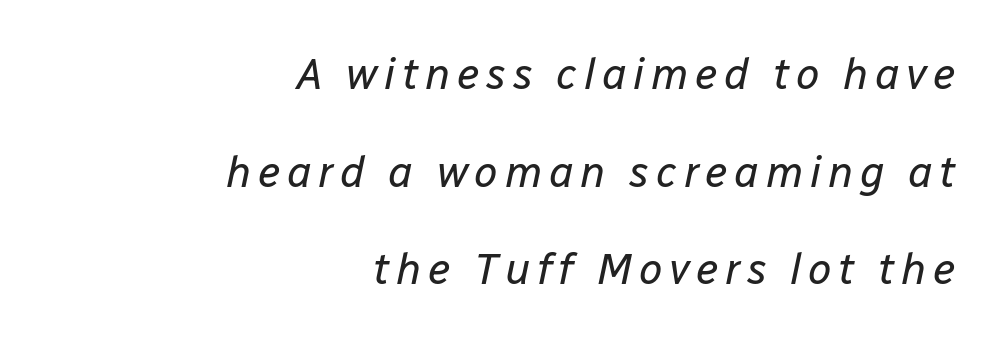
The face used here has a pronounced slope to its letters. The lines are spread far apart with generous leading. Here the designer chose a conventional face with non-uniform glyph widths. A student would call this right alignment; a typographer would say flush right, rag left. Weight class: somewhere from thin through regular. The words here are not underlined.
